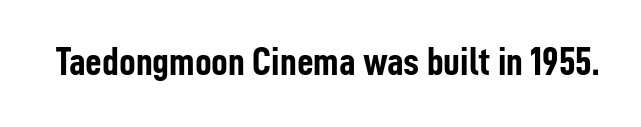
A full-strength bold gives these letters their thick strokes. Here the glyphs are tracked normally, forming tight word shapes. No feet cap the strokes, marking this as sans-serif type. It's the straight-up-and-down kind of type.
